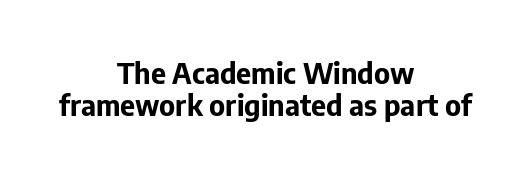
Q: Is the text bold? A: Yes.
Q: Is the text italic (slanted)? A: No, it is upright.
Q: Is the typeface a serif or a sans-serif typeface? A: Sans-serif.
Q: Is the text underlined? A: No.
Q: How is the paragraph aligned? A: Centered.
Q: Is the spacing between letters normal or unusually wide? A: Normal.
Q: Is the spacing between lines tight, normal or loose? A: Tight.
Q: Width (condensed, normal, or wide)? A: Normal.
Q: Stroke contrast? A: Low.
Q: x-height? A: Medium.
Q: Monospaced? A: No.
